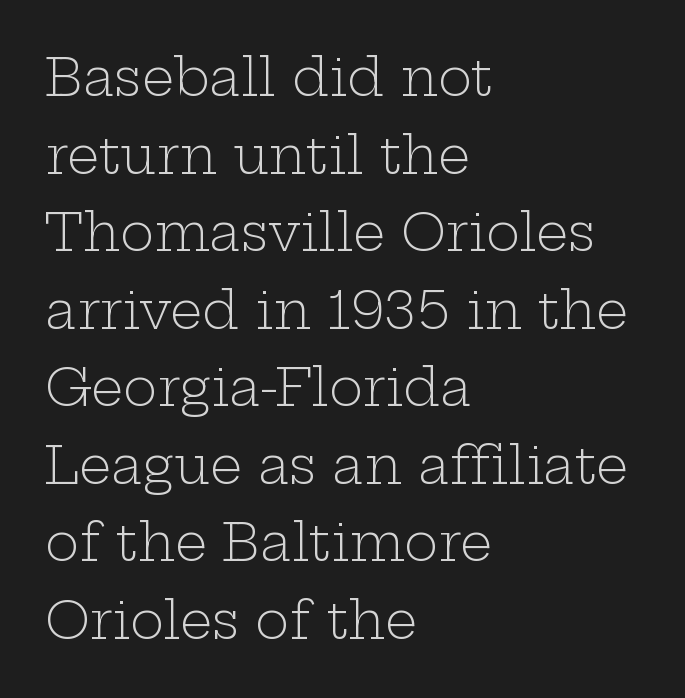
Q: Is the text bold? A: No.
Q: Is the text italic (slanted)? A: No, it is upright.
Q: Is the typeface a serif or a sans-serif typeface? A: Serif.
Q: Is the text underlined? A: No.
Q: How is the paragraph aligned? A: Left-aligned.
Q: Is the spacing between letters normal or unusually wide? A: Normal.
Q: Is the spacing between lines tight, normal or loose? A: Normal.
Q: Width (condensed, normal, or wide)? A: Wide.
Q: Stroke contrast? A: Low.
Q: x-height? A: Medium.
Q: Monospaced? A: No.
